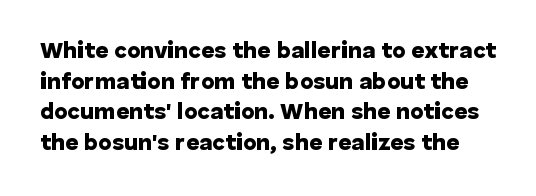
{"italic": "no", "bold": "yes", "underline": "no", "line_spacing": "normal", "line_spacing_ratio": 1.33, "letter_spacing": "normal", "letter_spacing_em": 0.0, "glyph_px": 23}
